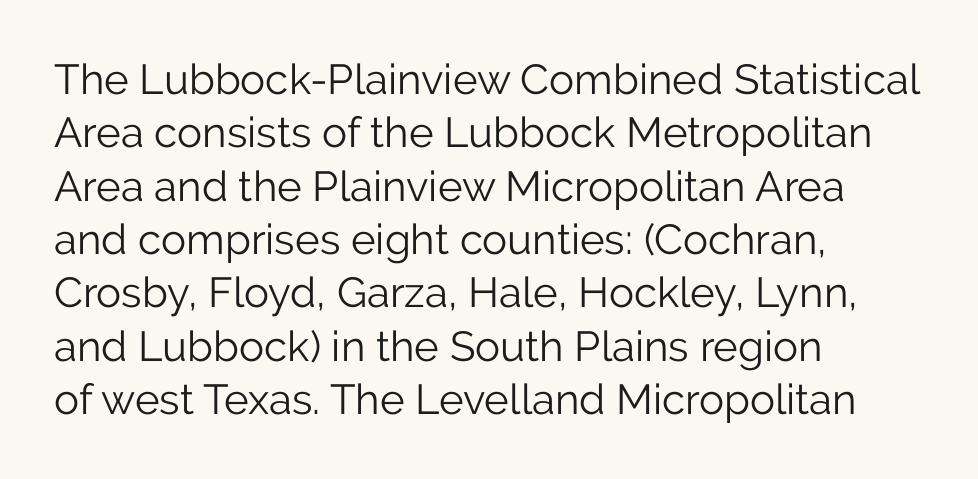
{"serif": "no", "italic": "no", "bold": "no", "weight": "light", "width": "normal", "stroke_contrast": "low", "x_height": "medium", "monospaced": "no", "underline": "no", "align": "left", "line_spacing": "normal", "line_spacing_ratio": 1.27, "letter_spacing": "normal", "letter_spacing_em": 0.0, "glyph_px": 42}
